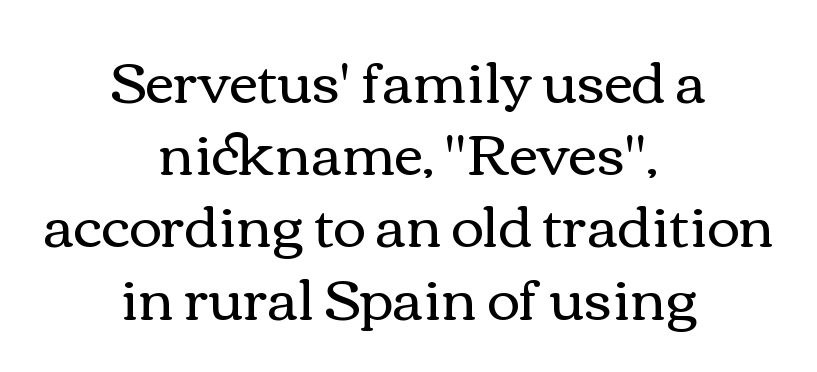
The image shows 56 px regular-weight, wide type, upright; set centered, normal line spacing (1.29x), normal letter spacing, not underlined; a medium x-height.
